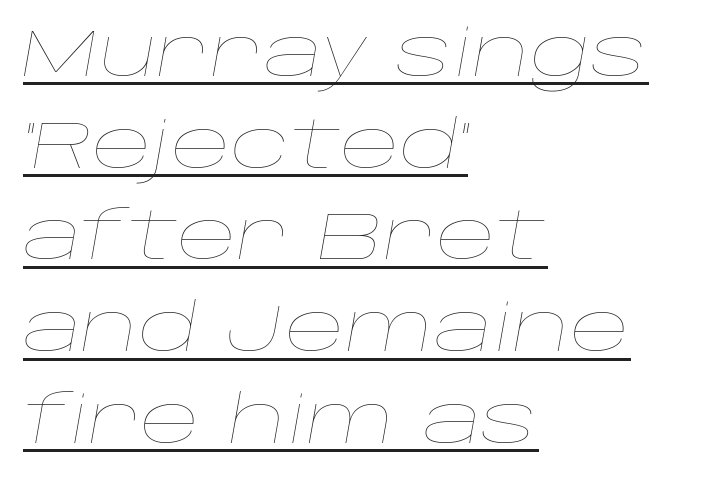
What stands out about the letter spacing? Nothing — it is the standard amount. This rendering features underlined lettering. Character widths vary here, with narrow letters taking less room than wide ones. Line spacing here is normal. Stroke mass is kept to a normal reading level or below. All the whitespace from short lines collects on the right.
